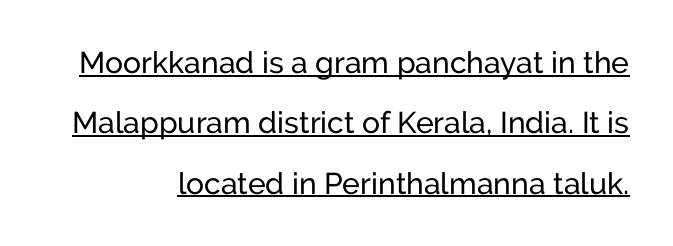
The string is rendered with underlining switched on. What's the leading like? Stretched, with rows far apart. One-word summary of the alignment: right. Grotesque or geometric, the face here clearly has no serifs.
